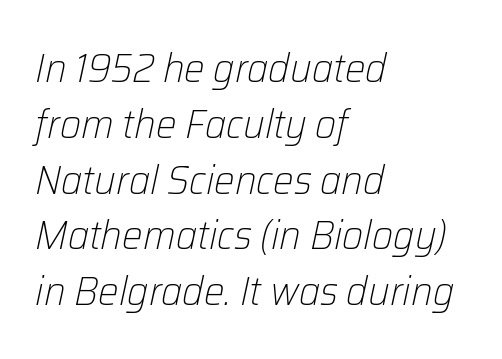
The ragged edge is on the right, which tells us the setting is flush left. What's the leading like? Ordinary, nothing unusual. Glance below the letters and you will spot only blank space. The lettering tilts uniformly, giving the passage an italic look.
